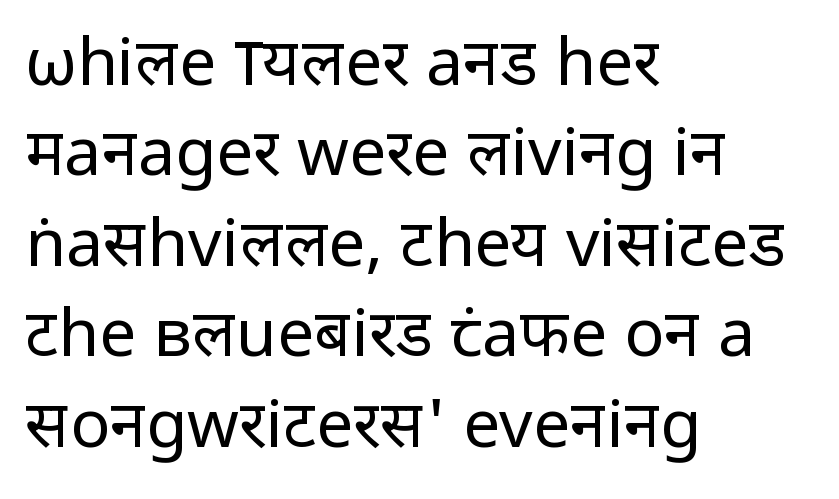
Q: Is the text bold? A: No.
Q: Is the text italic (slanted)? A: No, it is upright.
Q: Is the typeface a serif or a sans-serif typeface? A: Sans-serif.
Q: Is the text underlined? A: No.
Q: How is the paragraph aligned? A: Left-aligned.
Q: Is the spacing between letters normal or unusually wide? A: Normal.
Q: Is the spacing between lines tight, normal or loose? A: Normal.
Q: Width (condensed, normal, or wide)? A: Normal.
Q: Stroke contrast? A: Low.
Q: x-height? A: Medium.
Q: Monospaced? A: No.
